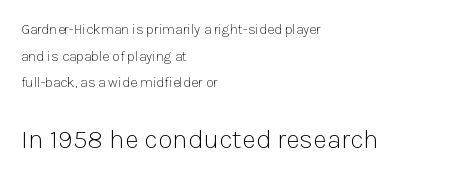
Q: Is the text bold? A: No.
Q: Is the text italic (slanted)? A: No, it is upright.
Q: Is the text underlined? A: No.
Q: How is the paragraph aligned? A: Left-aligned.
Q: Is the spacing between letters normal or unusually wide? A: Normal.
Q: Is the spacing between lines tight, normal or loose? A: Loose.
Q: Which block of text is set in a larger size, the first (top) or the second (bottom)? A: The second (bottom) one.
